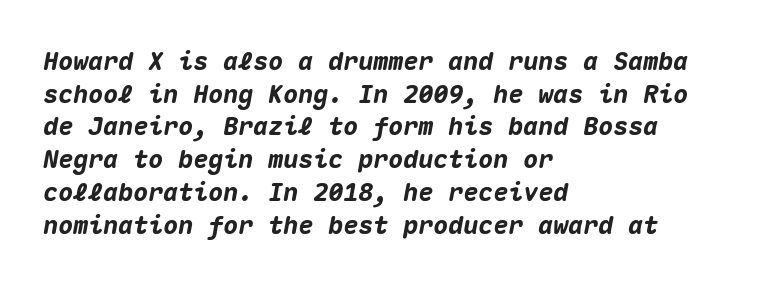
{"italic": "yes", "lean": "right", "slant_degrees": 10, "bold": "yes", "underline": "no", "align": "left", "line_spacing": "normal", "line_spacing_ratio": 1.31, "letter_spacing": "normal", "letter_spacing_em": 0.0, "glyph_px": 25}
